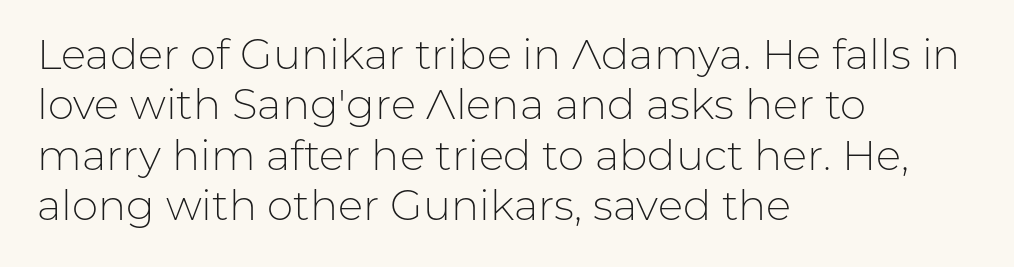
The image shows 42 px light sans-serif type, upright; set left-aligned, line spacing 1.2x, normal letter spacing, not underlined; low stroke contrast and a medium x-height.
